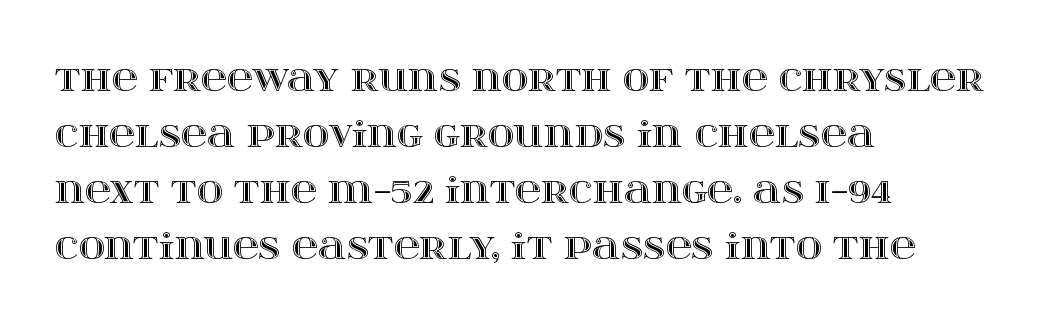
Q: Is the text italic (slanted)? A: No, it is upright.
Q: Is the text underlined? A: No.
Q: How is the paragraph aligned? A: Left-aligned.
Q: Is the spacing between letters normal or unusually wide? A: Normal.
Q: Is the spacing between lines tight, normal or loose? A: Normal.
Q: Width (condensed, normal, or wide)? A: Wide.
Q: x-height? A: Large.
Q: Monospaced? A: No.
